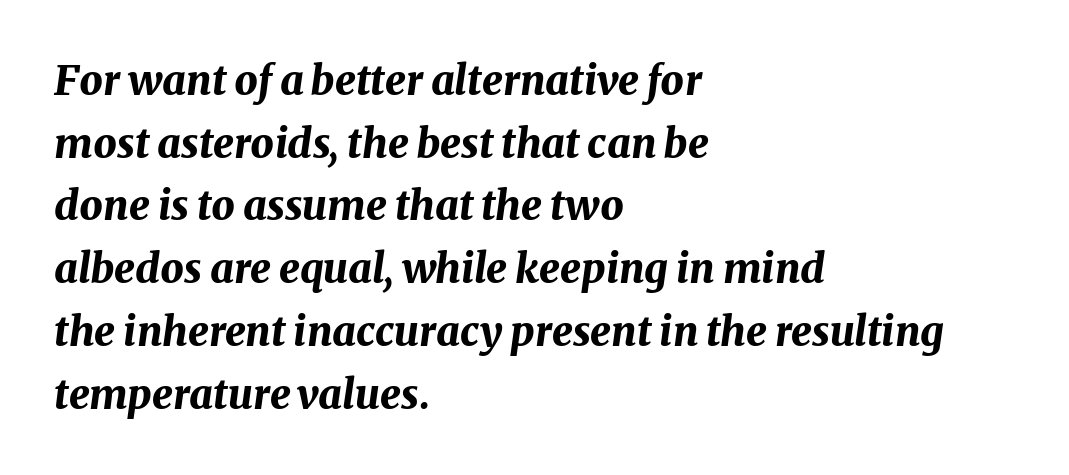
Q: Is the text bold? A: Yes.
Q: Is the text italic (slanted)? A: Yes, it leans right by about 8 degrees.
Q: Is the text underlined? A: No.
Q: How is the paragraph aligned? A: Left-aligned.
Q: Is the spacing between letters normal or unusually wide? A: Normal.
Q: Is the spacing between lines tight, normal or loose? A: Normal.
Q: Width (condensed, normal, or wide)? A: Normal.
Q: Stroke contrast? A: Medium.
Q: x-height? A: Medium.
Q: Monospaced? A: No.
